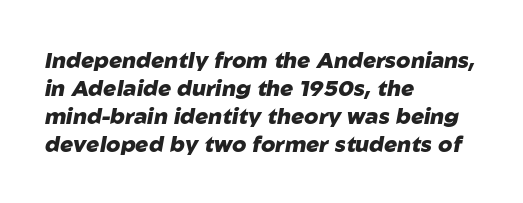
The image shows 22 px bold type, italic (leaning right); set left-aligned, normal line spacing (1.27x), normal letter spacing, not underlined.
